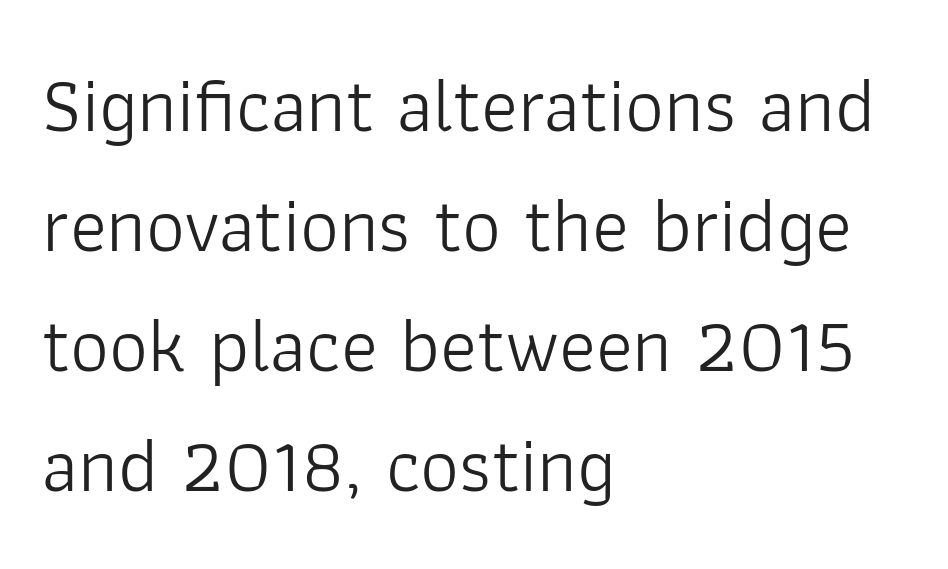
The image shows 77 px light sans-serif type, upright; set left-aligned, normal line spacing (1.56x), normal letter spacing, not underlined; low stroke contrast and a medium x-height.
